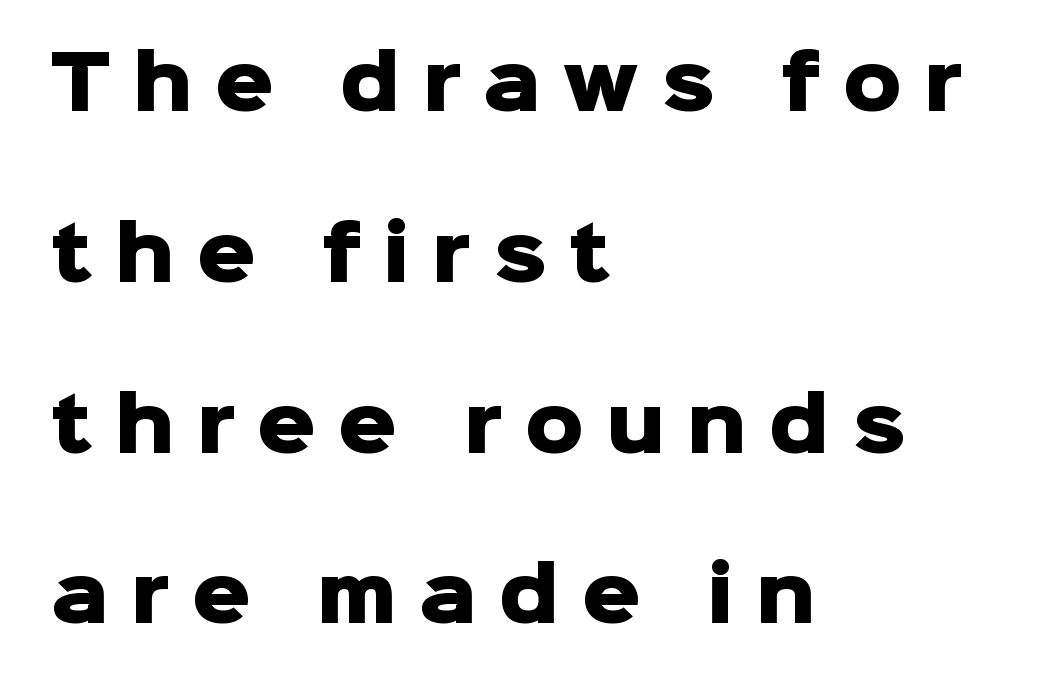
Typographic density is high because the face is bold. Whoever set this chose breathing room over compactness in the vertical rhythm. Plain, unruled lines of type. The letters stand straight up with perfectly vertical stems.
